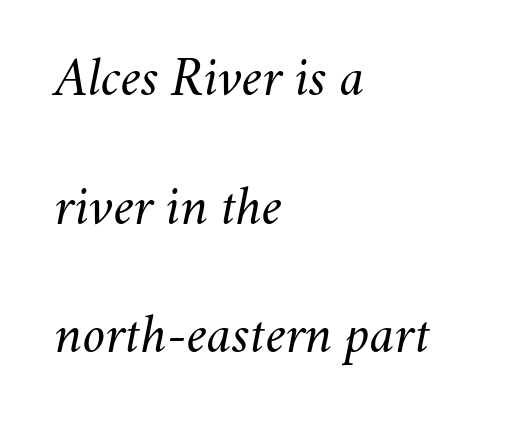
The image shows 55 px regular-weight type, italic (leaning right); set left-aligned, loose line spacing (2.34x), normal letter spacing, not underlined; medium stroke contrast and a small x-height.
